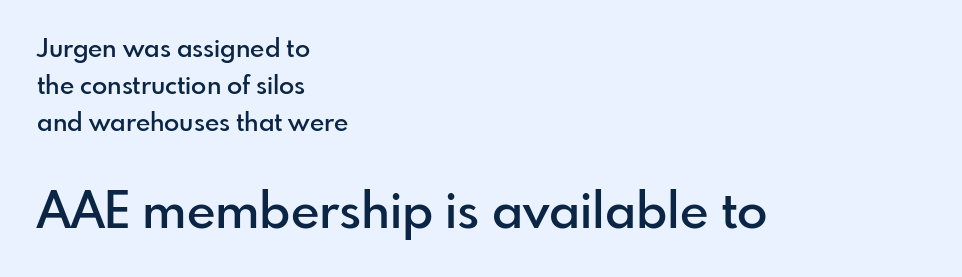
{"serif": "no", "italic": "no", "bold": "semi", "weight": "semibold", "width": "normal", "stroke_contrast": "low", "x_height": "small", "monospaced": "no", "underline": "no", "align": "left", "line_spacing": "normal", "line_spacing_ratio": 1.48, "letter_spacing": "normal", "letter_spacing_em": 0.0, "larger_block": "second", "size_ratio": 2.0, "glyph_px": 50}
